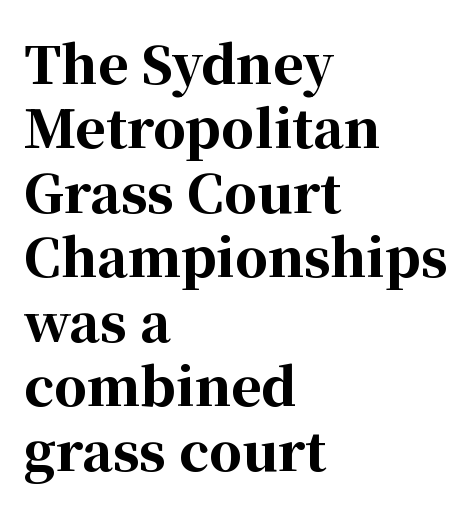
The face used here is proportionally spaced, like ordinary book or web type. The setting favours the left margin, as ordinary paragraphs usually do. You'd pick this weight for a headline — it's a proper bold. Small tapered or slab feet sit at the stroke ends, so this counts as serif. Look at the tracking — it's just the regular setting, nothing added. A typesetter would mark this as roman, not italic.
